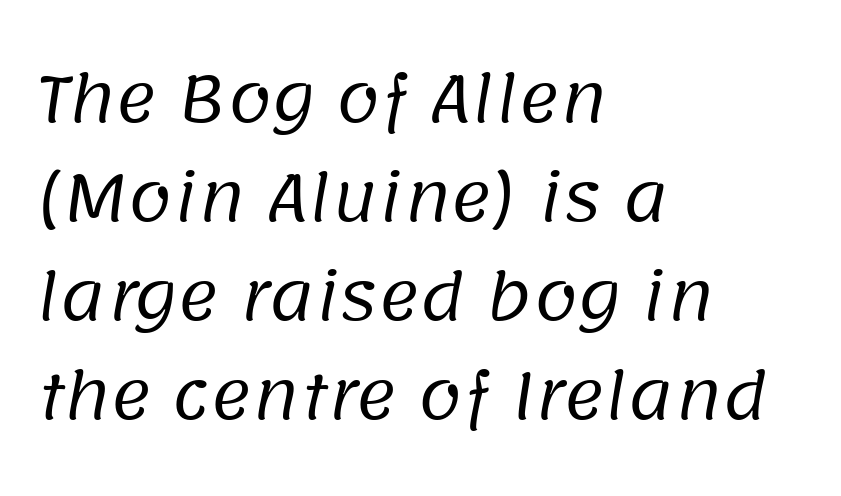
Lines of text with bare space underneath. This sample is left-justified, so line endings fall wherever the words run out. Unlike a traditional serif, this face leaves its strokes unadorned. Standard letterfit; no display-style spreading of the glyphs.
